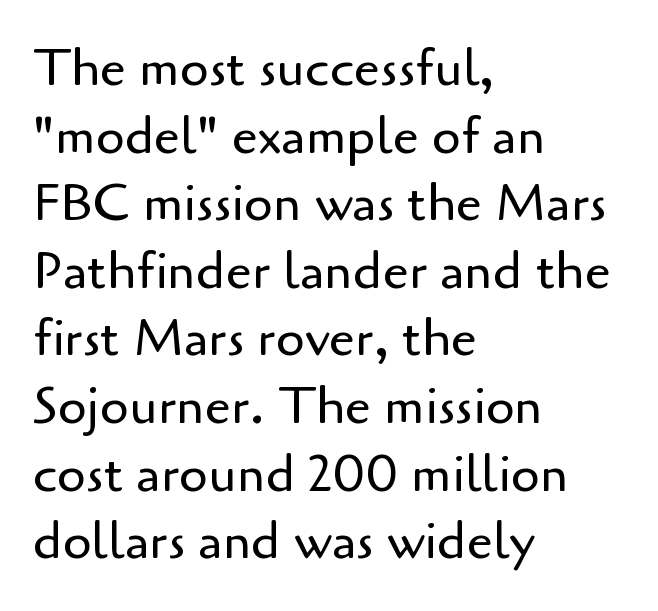
The image shows 52 px regular-weight sans-serif type, upright; set left-aligned, normal line spacing (1.3x), normal letter spacing, not underlined; low stroke contrast and a small x-height.
